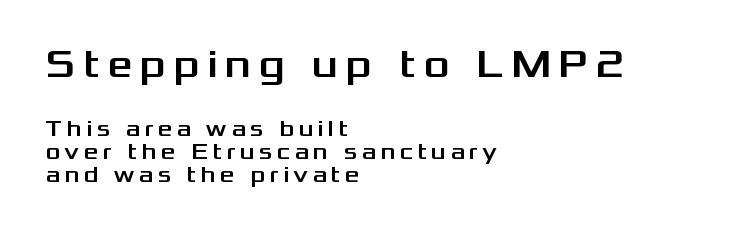
Visually the block forms a straight wall on the left and a jagged coastline on the right. This layout puts the oversized block above and the modest block below. Reading down the column, the eye jumps only a short way to each next line. This sample has the flowing, uneven cadence of proportional lettering.
